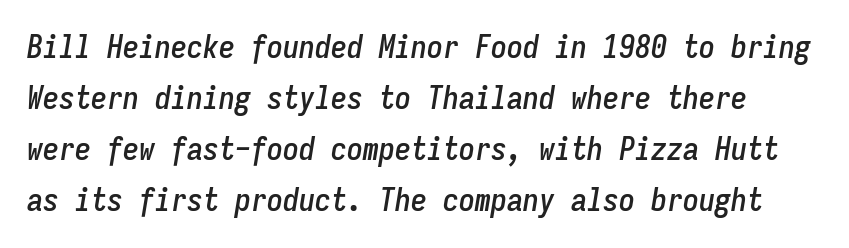
{"italic": "yes", "lean": "right", "slant_degrees": 9, "width": "condensed", "stroke_contrast": "low", "x_height": "medium", "monospaced": "yes", "underline": "no", "line_spacing": "normal", "line_spacing_ratio": 1.59, "letter_spacing": "normal", "letter_spacing_em": 0.0, "glyph_px": 32}
